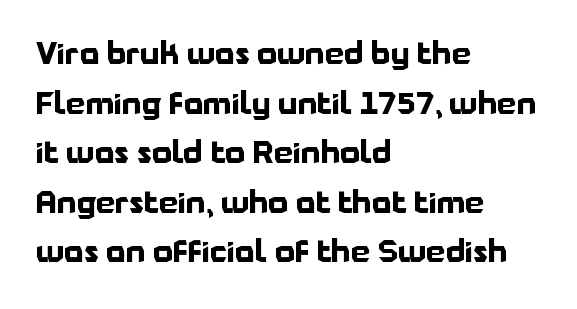
{"serif": "no", "italic": "no", "bold": "yes", "weight": "bold", "width": "normal", "stroke_contrast": "low", "x_height": "medium", "monospaced": "no", "underline": "no", "align": "left", "line_spacing": "normal", "line_spacing_ratio": 1.6, "letter_spacing": "normal", "letter_spacing_em": 0.0, "glyph_px": 31}
